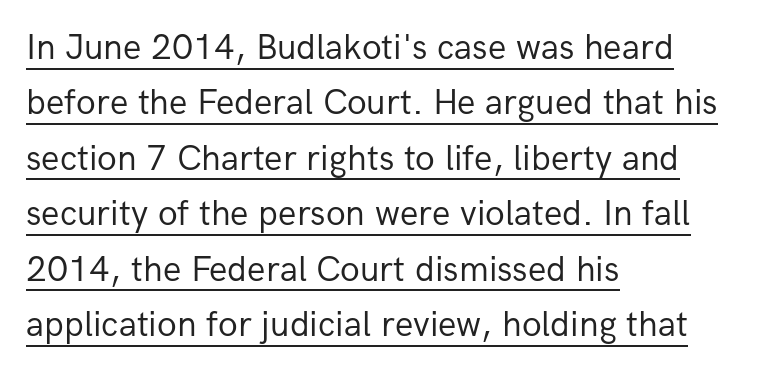
{"serif": "no", "italic": "no", "bold": "no", "weight": "regular", "width": "normal", "stroke_contrast": "low", "x_height": "medium", "monospaced": "no", "underline": "yes", "align": "left", "line_spacing": "normal", "line_spacing_ratio": 1.54, "letter_spacing": "normal", "letter_spacing_em": 0.0, "glyph_px": 36}
